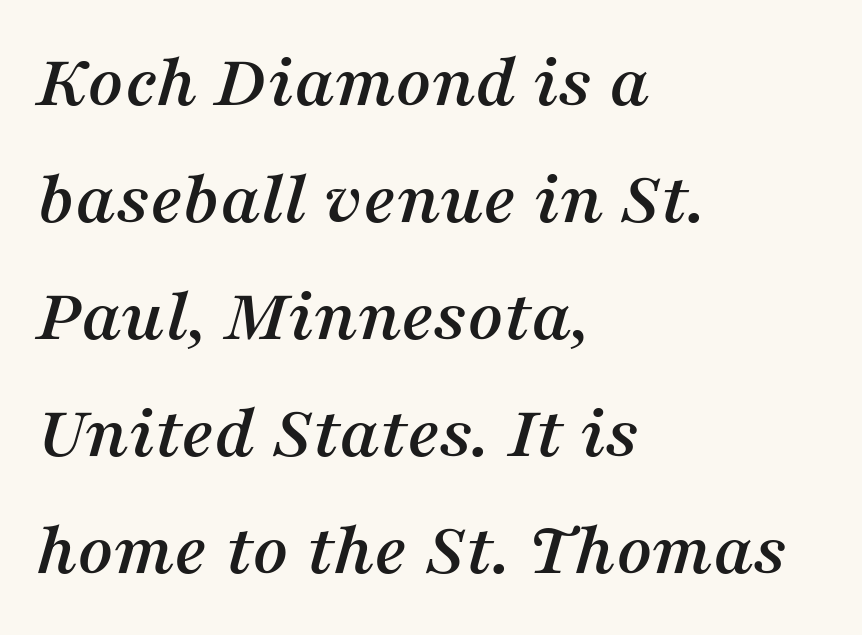
Observe the ordinary spacing: letters are neighbours, not strangers. Regarding leading, the lines here are spaced in the standard way. Proportional: the letters do not fall into vertical columns. Short and long lines alike share a common starting point at left. Check under the words: just untouched page.
